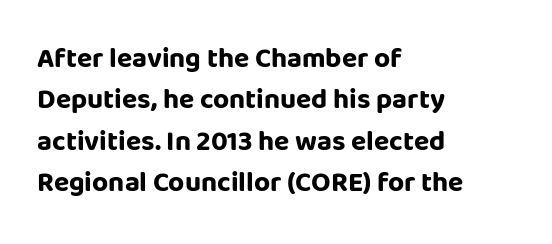
The image shows 28 px bold sans-serif type, upright; set left-aligned, normal line spacing (1.48x), normal letter spacing, not underlined; low stroke contrast and a large x-height.
